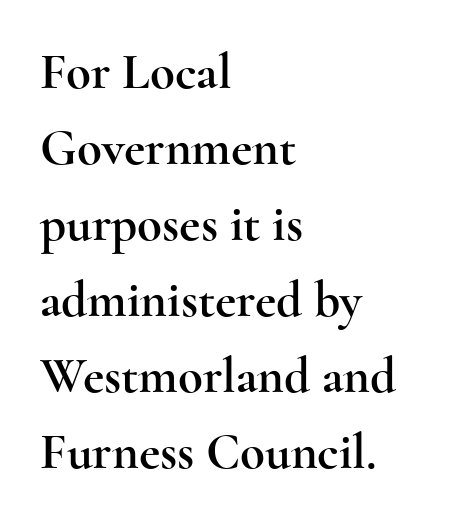
The image shows 51 px wide serif type, upright; set left-aligned, normal line spacing (1.49x), normal letter spacing, not underlined; a small x-height.
